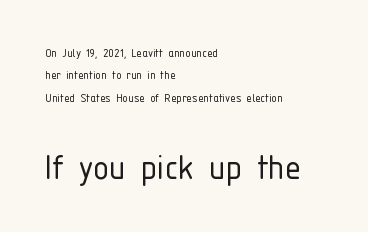
The designer went with a sans here, leaving each stem footless. Evenly set lines give the paragraph a standard silhouette. You get the small type first, then a jump to larger type. There is no visible air inserted between adjacent glyphs.
